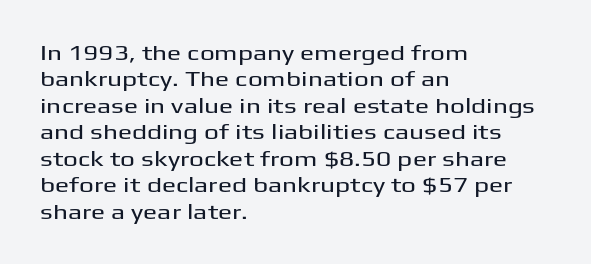
Is there much room between lines? A standard amount, neither cramped nor airy. The line texture is even and compact thanks to regular tracking. In terms of posture, this sample is upright. The paragraph has a hard left edge and a soft right edge. The strip under each line holds only bare page.
